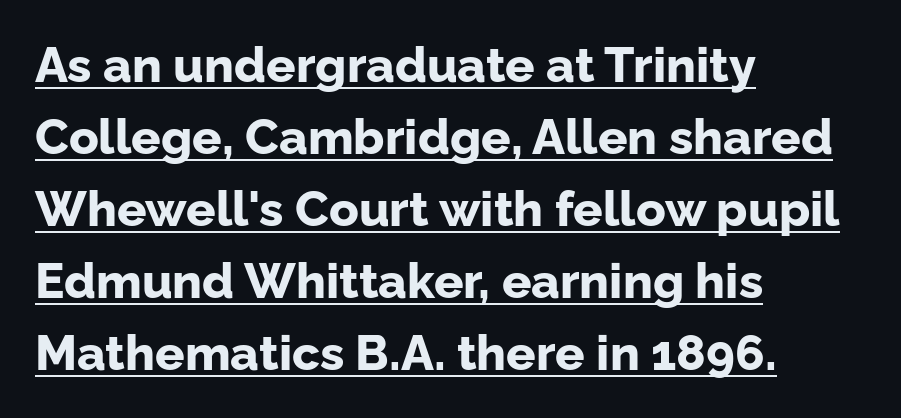
Q: Is the text bold? A: Yes.
Q: Is the text italic (slanted)? A: No, it is upright.
Q: Is the typeface a serif or a sans-serif typeface? A: Sans-serif.
Q: Is the text underlined? A: Yes.
Q: How is the paragraph aligned? A: Left-aligned.
Q: Is the spacing between letters normal or unusually wide? A: Normal.
Q: Is the spacing between lines tight, normal or loose? A: Normal.
Q: Width (condensed, normal, or wide)? A: Normal.
Q: Stroke contrast? A: Low.
Q: x-height? A: Medium.
Q: Monospaced? A: No.
